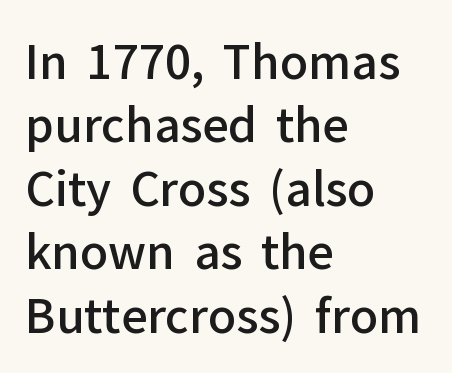
No extra tracking has been applied to these lines. Glance below the letters and you will spot only blank space. A typesetter would call this leading conventional body-copy spacing. Rendered with straight, roman letterforms. Visually the block forms a straight wall on the left and a jagged coastline on the right.
